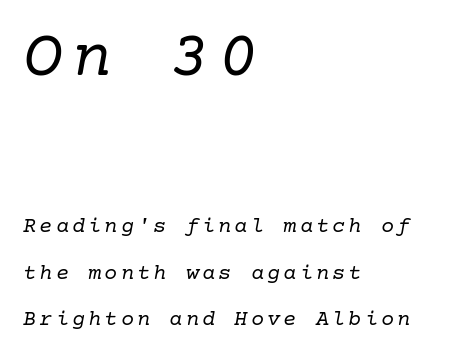
Q: Is the text bold? A: No.
Q: Is the text italic (slanted)? A: Yes, it leans right by about 10 degrees.
Q: Is the typeface a serif or a sans-serif typeface? A: Serif.
Q: Is the text underlined? A: No.
Q: How is the paragraph aligned? A: Left-aligned.
Q: Is the spacing between lines tight, normal or loose? A: Loose.
Q: Which block of text is set in a larger size, the first (top) or the second (bottom)? A: The first (top) one.
Q: Width (condensed, normal, or wide)? A: Normal.
Q: Stroke contrast? A: Low.
Q: x-height? A: Medium.
